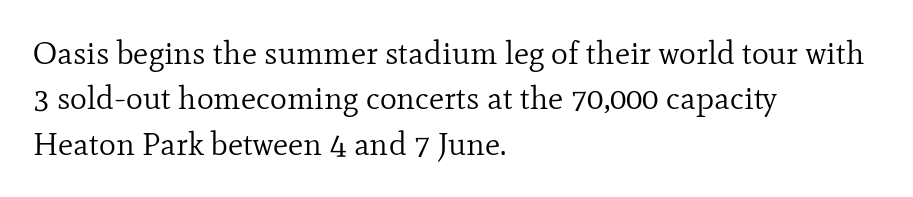
The image shows 32 px regular-weight serif type, upright; set left-aligned, normal line spacing (1.42x), normal letter spacing, not underlined; low stroke contrast and a small x-height.
